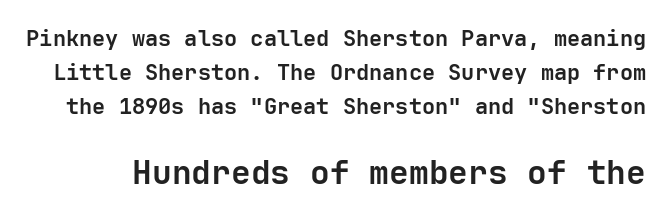
Q: Is the text bold? A: Yes.
Q: Is the text italic (slanted)? A: No, it is upright.
Q: Is the typeface a serif or a sans-serif typeface? A: Sans-serif.
Q: Is the text underlined? A: No.
Q: Is the spacing between letters normal or unusually wide? A: Normal.
Q: Is the spacing between lines tight, normal or loose? A: Normal.
Q: Which block of text is set in a larger size, the first (top) or the second (bottom)? A: The second (bottom) one.
Q: Width (condensed, normal, or wide)? A: Normal.
Q: Stroke contrast? A: Low.
Q: x-height? A: Medium.
